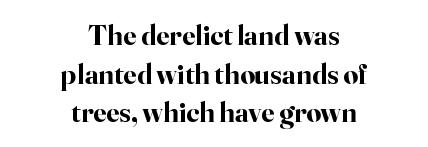
The image shows 29 px bold serif type, upright; set centered, normal line spacing (1.33x), normal letter spacing, not underlined; high stroke contrast and a small x-height.
